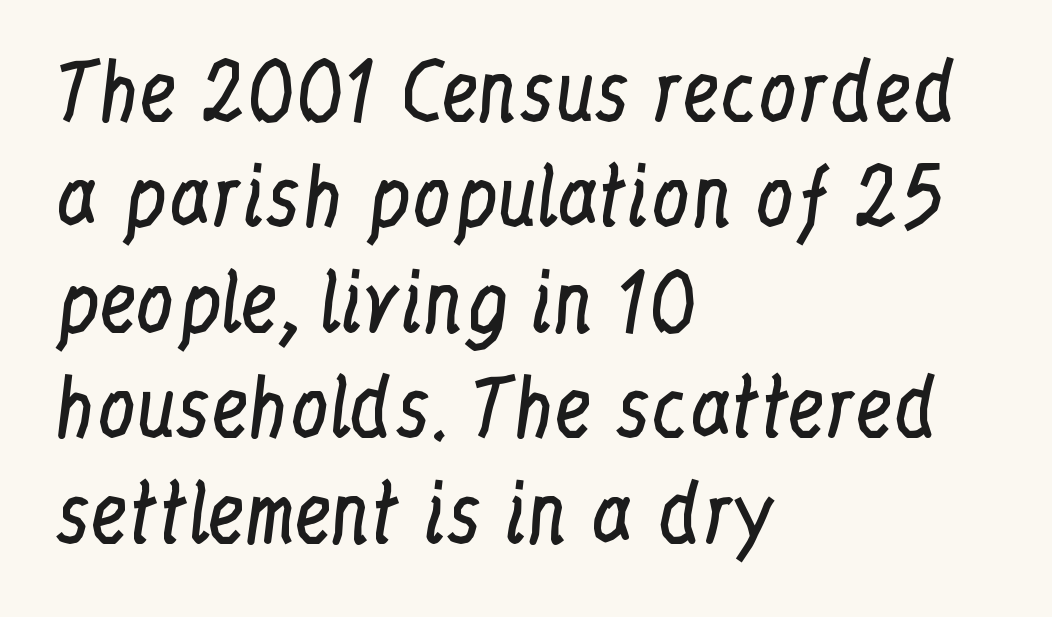
The image shows 77 px regular-weight, condensed serif type; set left-aligned, normal line spacing (1.37x), normal letter spacing, not underlined; low stroke contrast and a medium x-height.
